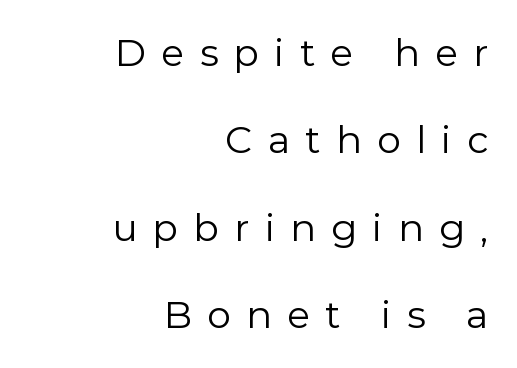
The image shows 38 px regular-weight sans-serif type, upright; set right-aligned, loose line spacing (2.3x), unusually wide letter spacing (+0.4 em), not underlined; a medium x-height.
